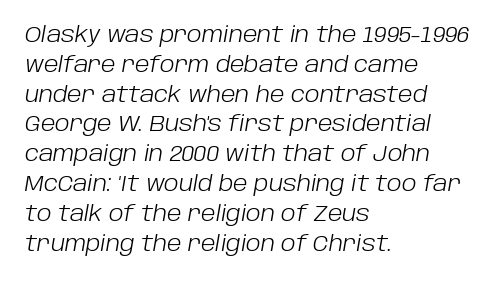
Weight: regular or lighter. The vertical gap from one line to the next is medium. The paragraph has a hard left edge and a soft right edge. Every character sits at an angle, as italics do.
